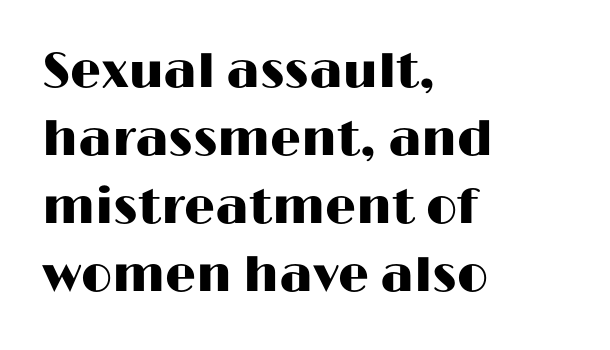
The image shows 49 px wide sans-serif type, upright; set left-aligned, normal line spacing (1.39x), normal letter spacing, not underlined; high stroke contrast and a medium x-height.
